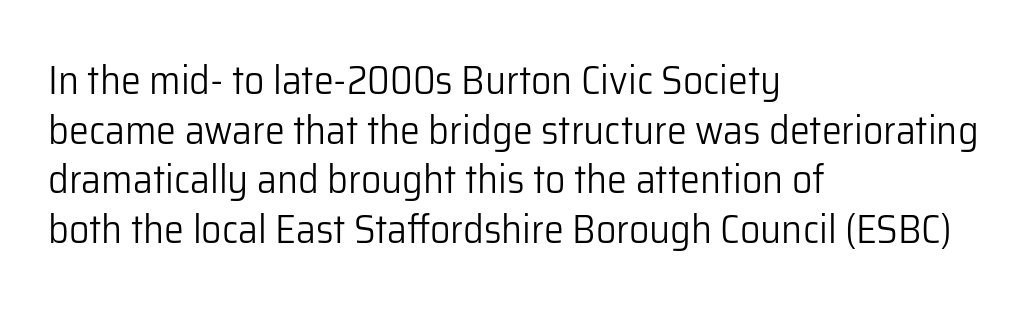
Q: Is the text bold? A: No.
Q: Is the text italic (slanted)? A: No, it is upright.
Q: Is the typeface a serif or a sans-serif typeface? A: Sans-serif.
Q: Is the text underlined? A: No.
Q: How is the paragraph aligned? A: Left-aligned.
Q: Is the spacing between letters normal or unusually wide? A: Normal.
Q: Width (condensed, normal, or wide)? A: Normal.
Q: Stroke contrast? A: Low.
Q: x-height? A: Medium.
Q: Monospaced? A: No.
